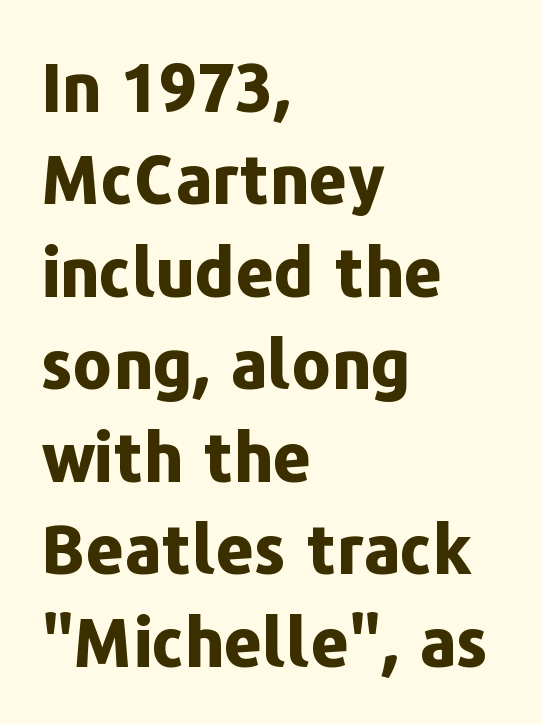
{"serif": "no", "italic": "no", "bold": "yes", "weight": "bold", "width": "normal", "stroke_contrast": "low", "x_height": "medium", "monospaced": "no", "underline": "no", "align": "left", "line_spacing": "normal", "line_spacing_ratio": 1.38, "letter_spacing": "normal", "letter_spacing_em": 0.0, "glyph_px": 67}
